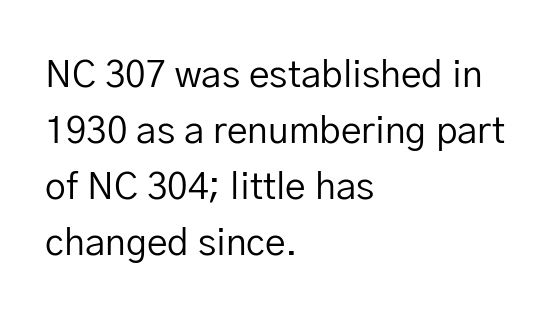
The image shows 37 px regular-weight sans-serif type, upright; set left-aligned, normal line spacing (1.51x), normal letter spacing, not underlined; low stroke contrast and a medium x-height.
